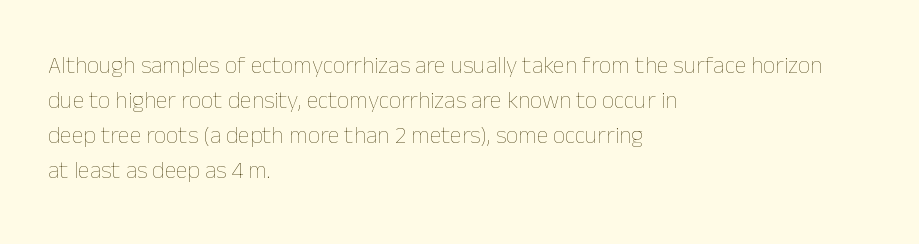
{"italic": "no", "bold": "no", "underline": "no", "align": "left", "line_spacing": "normal", "line_spacing_ratio": 1.46, "letter_spacing": "normal", "letter_spacing_em": 0.0, "glyph_px": 24}
